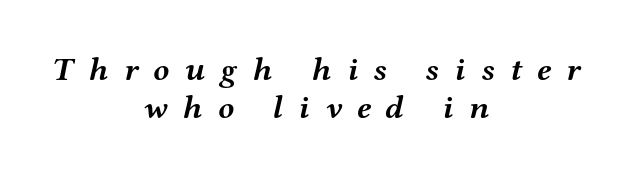
Q: Is the text bold? A: Yes.
Q: Is the text italic (slanted)? A: Yes, it leans right by about 12 degrees.
Q: Is the typeface a serif or a sans-serif typeface? A: Serif.
Q: Is the text underlined? A: No.
Q: How is the paragraph aligned? A: Centered.
Q: Is the spacing between letters normal or unusually wide? A: Unusually wide.
Q: Width (condensed, normal, or wide)? A: Wide.
Q: Stroke contrast? A: Medium.
Q: x-height? A: Medium.
Q: Monospaced? A: No.
